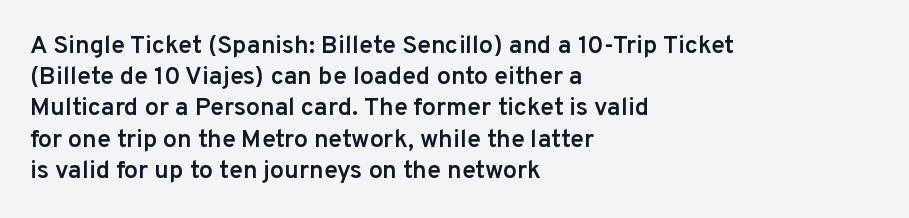
Q: Is the text bold? A: Semi-bold.
Q: Is the text italic (slanted)? A: No, it is upright.
Q: Is the text underlined? A: No.
Q: How is the paragraph aligned? A: Left-aligned.
Q: Is the spacing between letters normal or unusually wide? A: Normal.
Q: Is the spacing between lines tight, normal or loose? A: Normal.
